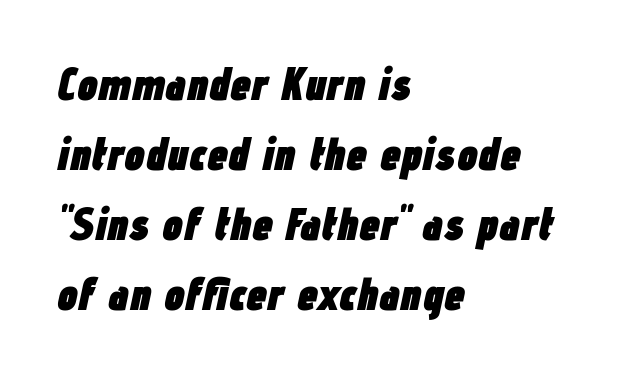
{"italic": "yes", "lean": "right", "slant_degrees": 12, "bold": "yes", "weight": "heavy", "width": "condensed", "stroke_contrast": "low", "x_height": "medium", "monospaced": "no", "underline": "no", "align": "left", "line_spacing": "normal", "line_spacing_ratio": 1.52, "letter_spacing": "normal", "letter_spacing_em": 0.0, "glyph_px": 46}
